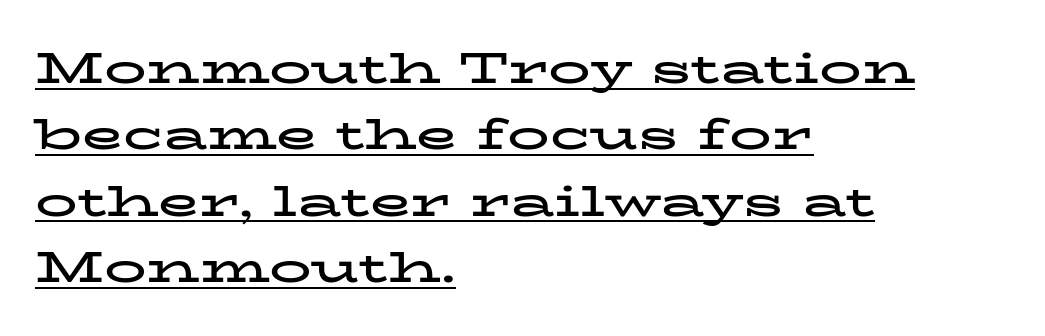
{"serif": "yes", "italic": "no", "bold": "yes", "weight": "bold", "width": "wide", "stroke_contrast": "low", "x_height": "medium", "monospaced": "no", "underline": "yes", "align": "left", "line_spacing": "normal", "line_spacing_ratio": 1.58, "letter_spacing": "normal", "letter_spacing_em": 0.0, "glyph_px": 42}
